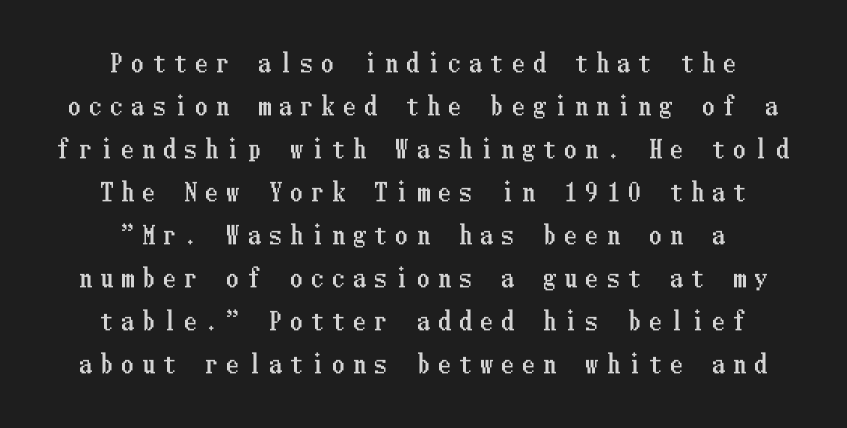
Q: Is the text italic (slanted)? A: No, it is upright.
Q: Is the text underlined? A: No.
Q: How is the paragraph aligned? A: Centered.
Q: Is the spacing between letters normal or unusually wide? A: Unusually wide.
